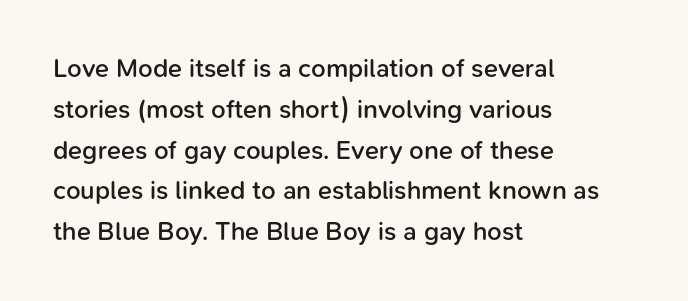
Caption: semibold face, moderately heavy strokes. Students, observe: this is what conventionally led text looks like. Quick note: not italic, upright. A bare baseline throughout the passage.
